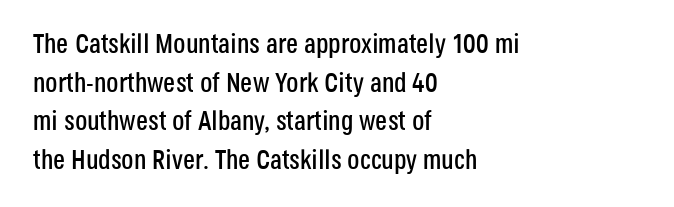
Tracking value appears to be zero — textbook default spacing. The font's upright variant was chosen for this text. Alignment: flush left. Rows of type keep a routine distance in the vertical direction. This rendering features lettering with no underline.
